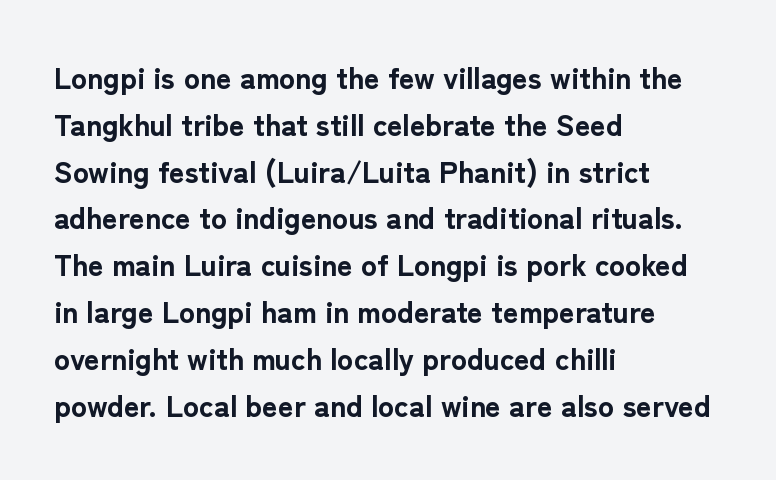
Q: Is the text bold? A: Yes.
Q: Is the text italic (slanted)? A: No, it is upright.
Q: Is the typeface a serif or a sans-serif typeface? A: Sans-serif.
Q: Is the text underlined? A: No.
Q: How is the paragraph aligned? A: Left-aligned.
Q: Is the spacing between letters normal or unusually wide? A: Normal.
Q: Is the spacing between lines tight, normal or loose? A: Normal.
Q: Width (condensed, normal, or wide)? A: Normal.
Q: Stroke contrast? A: Low.
Q: x-height? A: Medium.
Q: Monospaced? A: No.
